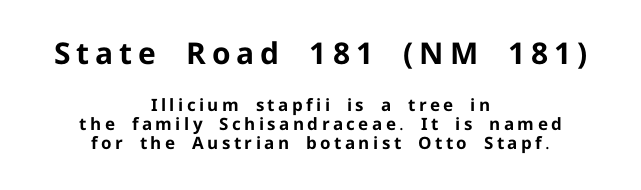
Short note: letters widely spaced. You can tell from the bare stems that sans-serif type was used. Unlike italic type, these characters show no tilt at all. If you squint, the top block still reads clearly — it's the larger of the two. The space between consecutive lines is stingy.
